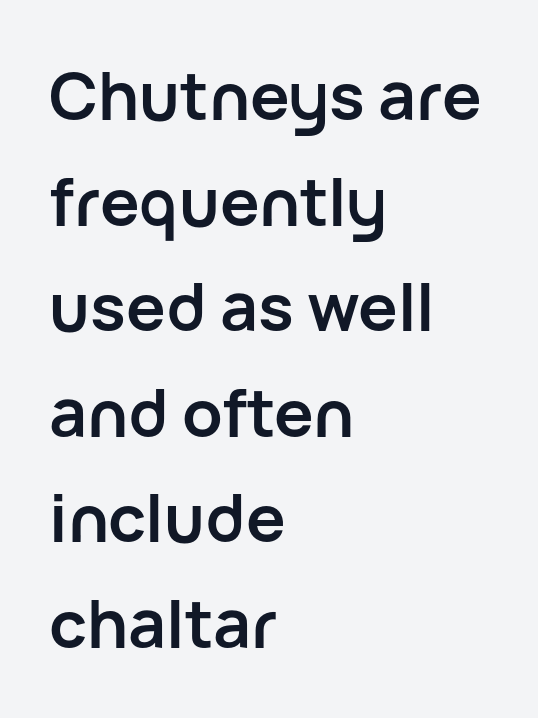
Q: Is the text bold? A: Yes.
Q: Is the text italic (slanted)? A: No, it is upright.
Q: Is the typeface a serif or a sans-serif typeface? A: Sans-serif.
Q: Is the text underlined? A: No.
Q: How is the paragraph aligned? A: Left-aligned.
Q: Is the spacing between letters normal or unusually wide? A: Normal.
Q: Is the spacing between lines tight, normal or loose? A: Normal.
Q: Width (condensed, normal, or wide)? A: Normal.
Q: Stroke contrast? A: Low.
Q: x-height? A: Medium.
Q: Monospaced? A: No.
